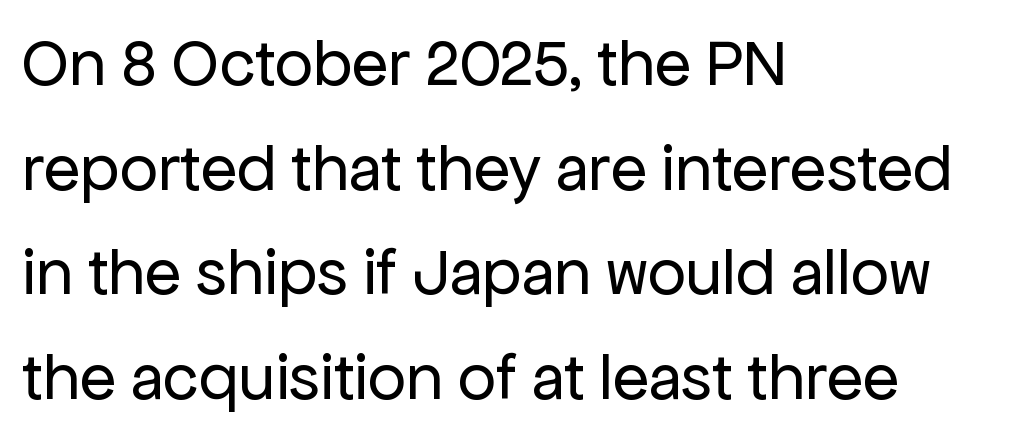
The image shows 67 px regular-weight sans-serif type, upright; set left-aligned, normal line spacing (1.56x), normal letter spacing, not underlined; low stroke contrast and a medium x-height.
